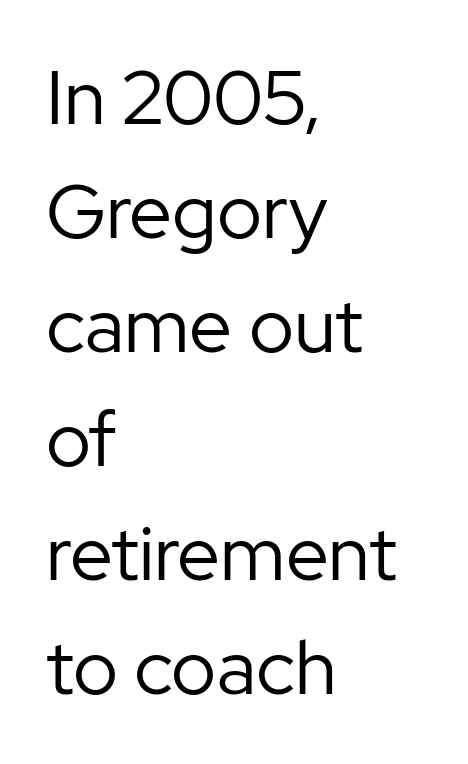
{"serif": "no", "italic": "no", "bold": "no", "weight": "regular", "width": "normal", "stroke_contrast": "low", "x_height": "medium", "monospaced": "no", "underline": "no", "align": "left", "line_spacing": "normal", "line_spacing_ratio": 1.5, "letter_spacing": "normal", "letter_spacing_em": 0.0, "glyph_px": 76}
